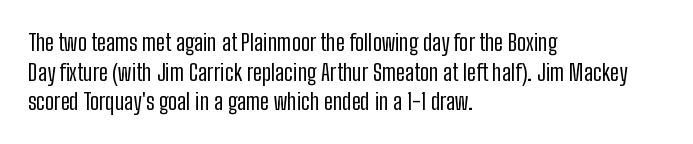
Q: Is the text bold? A: No.
Q: Is the text italic (slanted)? A: No, it is upright.
Q: Is the text underlined? A: No.
Q: How is the paragraph aligned? A: Left-aligned.
Q: Is the spacing between letters normal or unusually wide? A: Normal.
Q: Is the spacing between lines tight, normal or loose? A: Normal.
